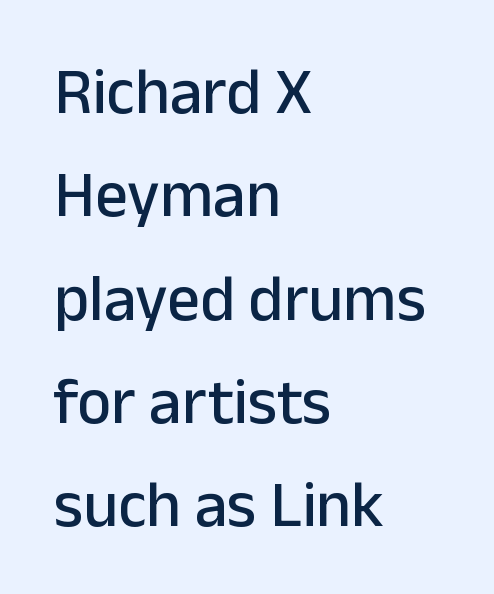
The image shows 65 px sans-serif type, upright; set left-aligned, normal line spacing (1.59x), normal letter spacing, not underlined; low stroke contrast and a medium x-height.
